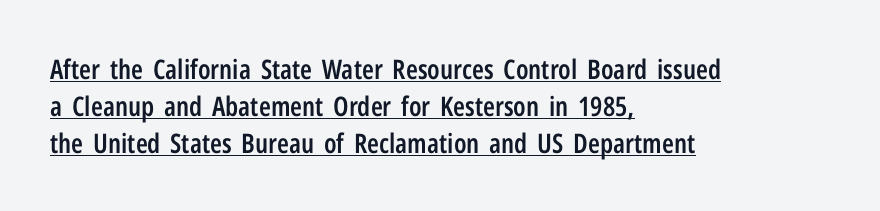
The letters stand upright; this is a roman face. Is the type bold? Partly — it's a semibold, heavier than regular but not fully bold. The rows are spaced the way most documents space them. Between one letter and the next there's only the usual sliver of space. Underline: present.
